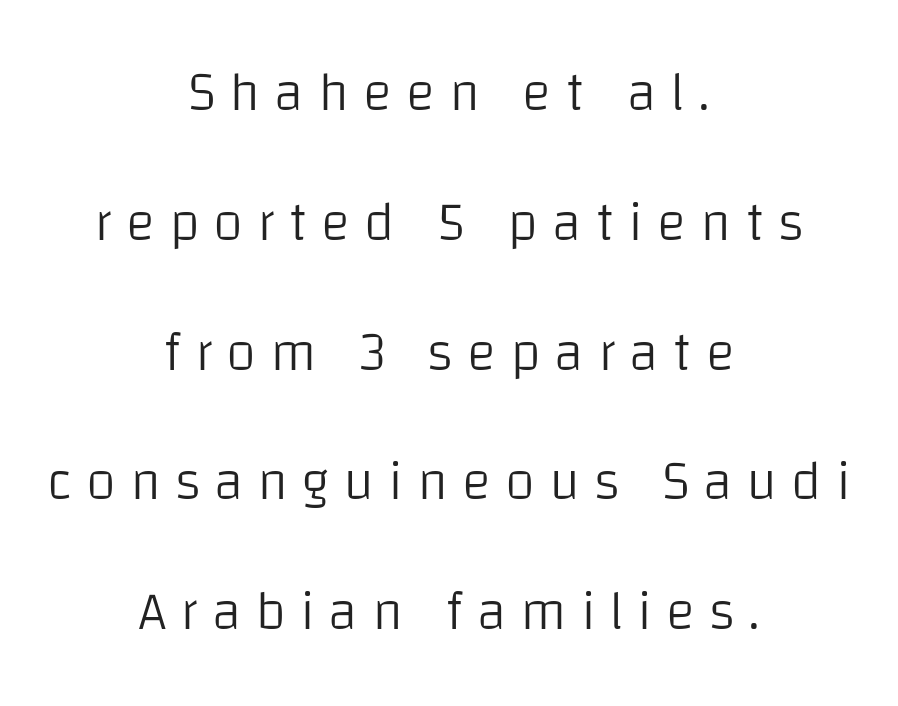
Q: Is the text bold? A: No.
Q: Is the text italic (slanted)? A: No, it is upright.
Q: Is the typeface a serif or a sans-serif typeface? A: Sans-serif.
Q: Is the text underlined? A: No.
Q: How is the paragraph aligned? A: Centered.
Q: Is the spacing between letters normal or unusually wide? A: Unusually wide.
Q: Is the spacing between lines tight, normal or loose? A: Loose.
Q: Width (condensed, normal, or wide)? A: Normal.
Q: Stroke contrast? A: Low.
Q: x-height? A: Large.
Q: Monospaced? A: No.
